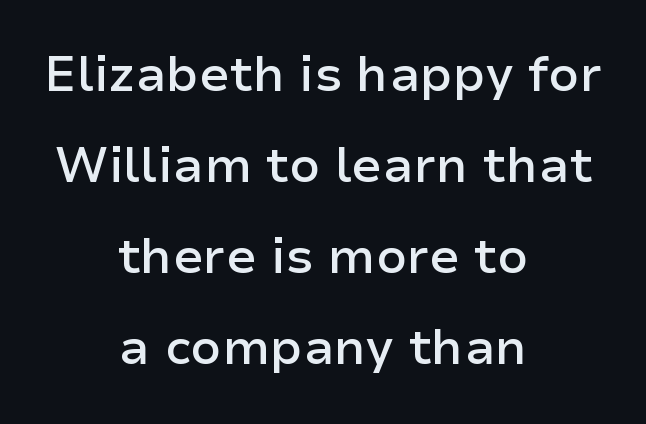
The image shows 49 px semibold sans-serif type, upright; set centered, line spacing 1.86x, normal letter spacing, not underlined; low stroke contrast and a medium x-height.
